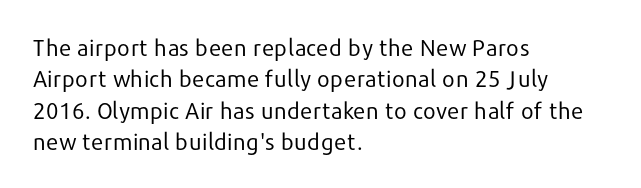
{"italic": "no", "bold": "no", "underline": "no", "align": "left", "line_spacing": "normal", "line_spacing_ratio": 1.36, "letter_spacing": "normal", "letter_spacing_em": 0.0, "glyph_px": 23}
